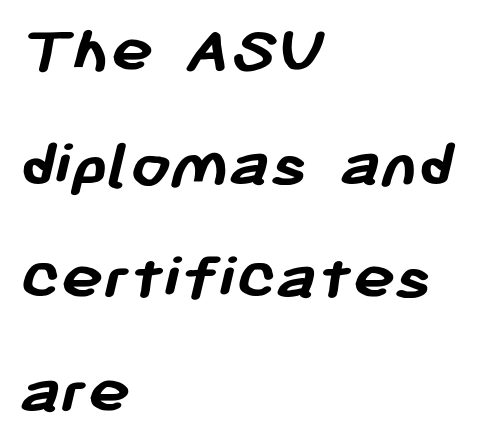
The image shows 71 px semibold sans-serif type; set left-aligned, normal line spacing (1.6x), normal letter spacing, not underlined; low stroke contrast and a medium x-height.
